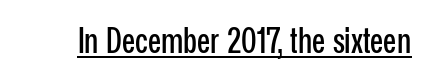
Q: Is the text italic (slanted)? A: No, it is upright.
Q: Is the typeface a serif or a sans-serif typeface? A: Sans-serif.
Q: Is the text underlined? A: Yes.
Q: Is the spacing between letters normal or unusually wide? A: Normal.
Q: Width (condensed, normal, or wide)? A: Condensed.
Q: Stroke contrast? A: Low.
Q: x-height? A: Medium.
Q: Monospaced? A: No.
